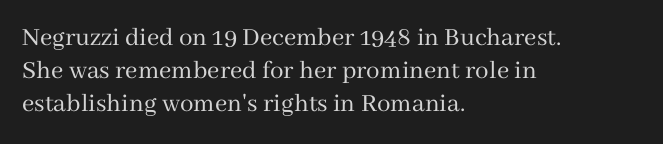
{"italic": "no", "bold": "no", "underline": "no", "align": "left", "line_spacing_ratio": 1.23, "letter_spacing": "normal", "letter_spacing_em": 0.0, "glyph_px": 27}
